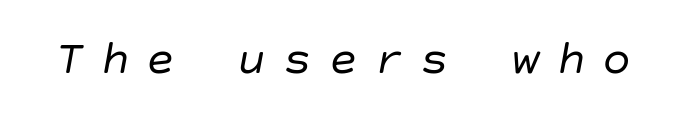
Q: Is the text bold? A: No.
Q: Is the text italic (slanted)? A: Yes, it leans right by about 10 degrees.
Q: Is the text underlined? A: No.
Q: Is the spacing between letters normal or unusually wide? A: Unusually wide.
Q: Width (condensed, normal, or wide)? A: Normal.
Q: Stroke contrast? A: Low.
Q: x-height? A: Large.
